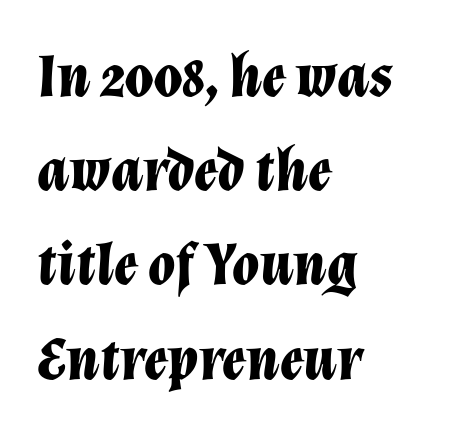
Q: Is the text bold? A: Yes.
Q: Is the text italic (slanted)? A: Yes, it leans right by about 12 degrees.
Q: Is the text underlined? A: No.
Q: How is the paragraph aligned? A: Left-aligned.
Q: Is the spacing between letters normal or unusually wide? A: Normal.
Q: Is the spacing between lines tight, normal or loose? A: Normal.
Q: Width (condensed, normal, or wide)? A: Normal.
Q: Stroke contrast? A: Low.
Q: x-height? A: Medium.
Q: Monospaced? A: No.
